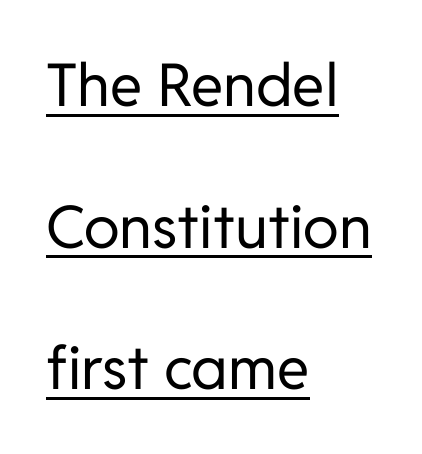
Q: Is the text bold? A: No.
Q: Is the text italic (slanted)? A: No, it is upright.
Q: Is the typeface a serif or a sans-serif typeface? A: Sans-serif.
Q: Is the text underlined? A: Yes.
Q: How is the paragraph aligned? A: Left-aligned.
Q: Is the spacing between letters normal or unusually wide? A: Normal.
Q: Is the spacing between lines tight, normal or loose? A: Loose.
Q: Width (condensed, normal, or wide)? A: Normal.
Q: Stroke contrast? A: Low.
Q: x-height? A: Medium.
Q: Monospaced? A: No.
